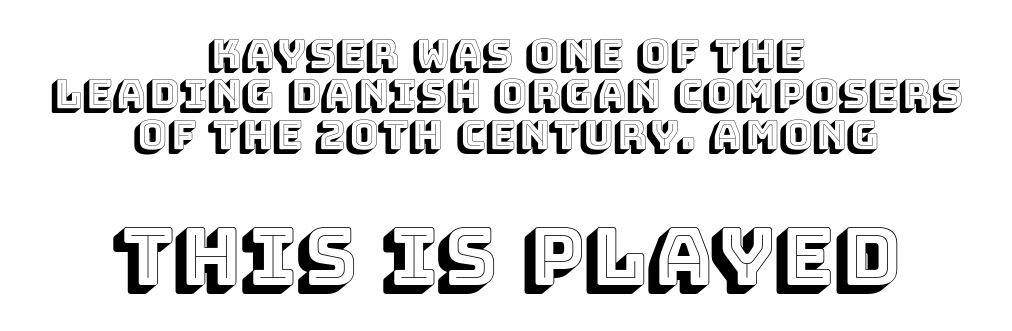
Q: Is the text italic (slanted)? A: No, it is upright.
Q: Is the text underlined? A: No.
Q: How is the paragraph aligned? A: Centered.
Q: Is the spacing between letters normal or unusually wide? A: Normal.
Q: Is the spacing between lines tight, normal or loose? A: Tight.
Q: Which block of text is set in a larger size, the first (top) or the second (bottom)? A: The second (bottom) one.
Q: Width (condensed, normal, or wide)? A: Normal.
Q: x-height? A: Large.
Q: Monospaced? A: No.
